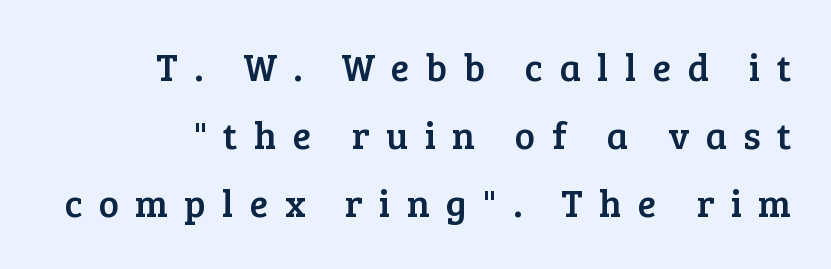
The letters stand straight up with perfectly vertical stems. The ragged edge is on the left, which tells us the setting is flush right. Look at the bottom of the vertical strokes: they flare into serifs here. Descenders hang freely into open space. Varying glyph widths throughout — classic text-font behaviour. A typesetter would call this heavily tracked-out type.
